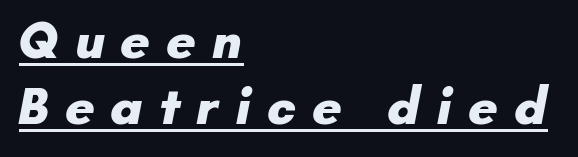
{"serif": "no", "bold": "yes", "weight": "heavy", "width": "normal", "stroke_contrast": "low", "x_height": "small", "monospaced": "no", "underline": "yes", "align": "left", "line_spacing": "normal", "line_spacing_ratio": 1.27, "letter_spacing": "wide", "letter_spacing_em": 0.3, "glyph_px": 52}
